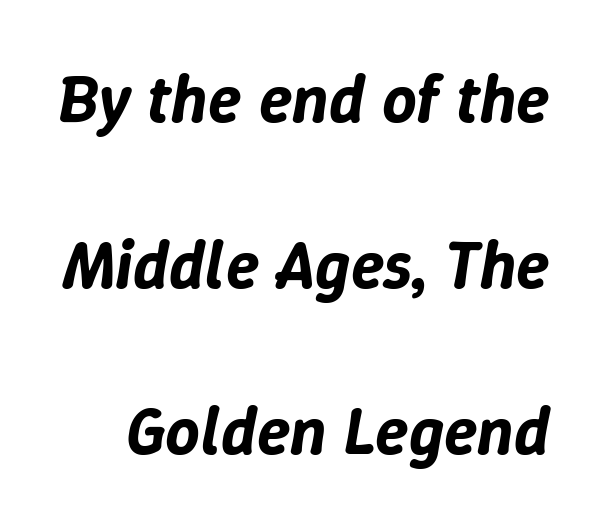
{"italic": "yes", "lean": "right", "slant_degrees": 9, "width": "normal", "stroke_contrast": "low", "x_height": "medium", "monospaced": "no", "underline": "no", "line_spacing": "loose", "line_spacing_ratio": 2.44, "letter_spacing": "normal", "letter_spacing_em": 0.0, "glyph_px": 68}
